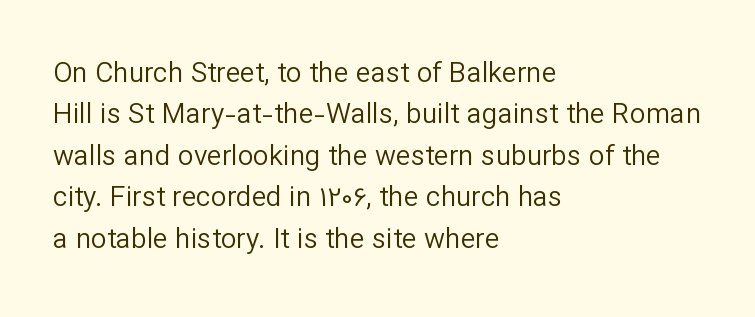
Q: Is the text bold? A: No.
Q: Is the text italic (slanted)? A: No, it is upright.
Q: Is the typeface a serif or a sans-serif typeface? A: Sans-serif.
Q: Is the text underlined? A: No.
Q: How is the paragraph aligned? A: Left-aligned.
Q: Is the spacing between letters normal or unusually wide? A: Normal.
Q: Is the spacing between lines tight, normal or loose? A: Normal.
Q: Width (condensed, normal, or wide)? A: Normal.
Q: Stroke contrast? A: Low.
Q: x-height? A: Medium.
Q: Monospaced? A: No.
